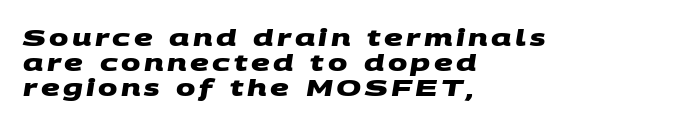
Q: Is the text bold? A: Yes.
Q: Is the text underlined? A: No.
Q: How is the paragraph aligned? A: Left-aligned.
Q: Is the spacing between lines tight, normal or loose? A: Tight.
